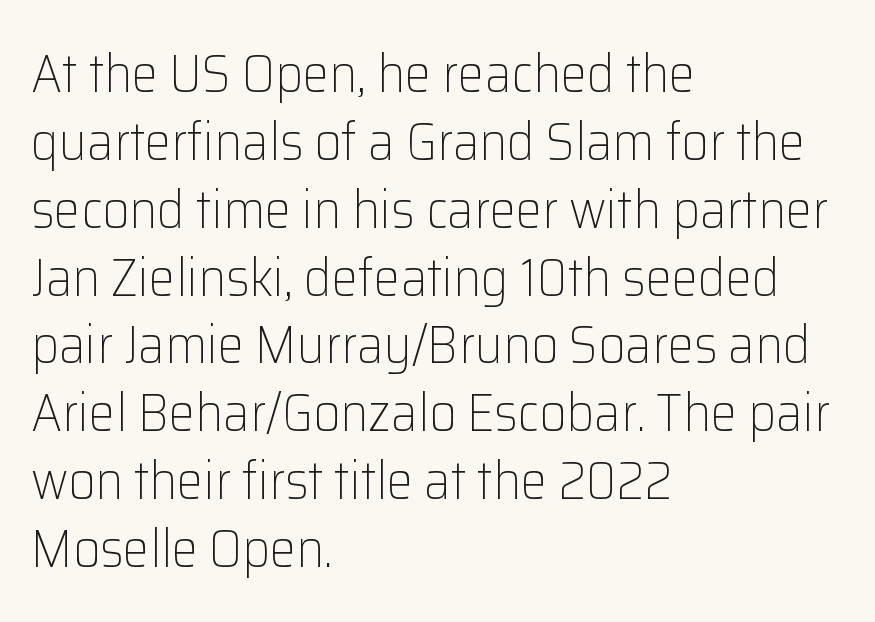
{"serif": "no", "italic": "no", "bold": "no", "weight": "light", "width": "normal", "stroke_contrast": "low", "x_height": "medium", "monospaced": "no", "underline": "no", "align": "left", "line_spacing": "normal", "line_spacing_ratio": 1.28, "letter_spacing": "normal", "letter_spacing_em": 0.0, "glyph_px": 53}
